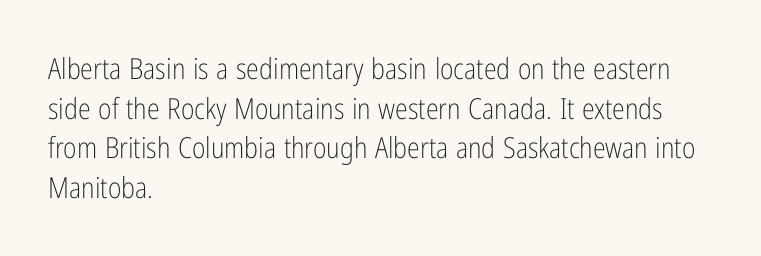
All the whitespace from short lines collects on the right. Weight: not bold — regular or lighter. Compared with typical body copy, the letter spacing here is the same. The leading is moderate, giving the passage an even texture. The font's upright variant was chosen for this text.
